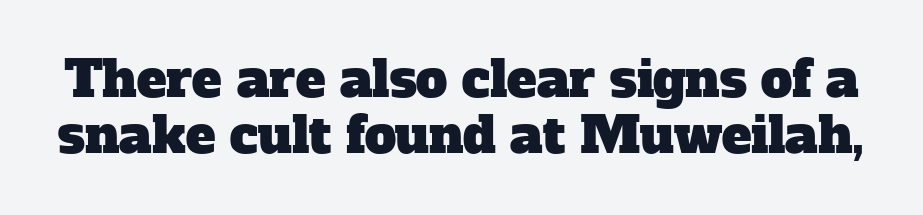
Clear beneath every line of the passage. Unlike a clean sans, this face finishes its strokes with serifs. Spacing verdict: proportional, widths tailored to each character. Does extra space separate the letters? No, they use regular spacing. Tightly led — the rows are bunched.
